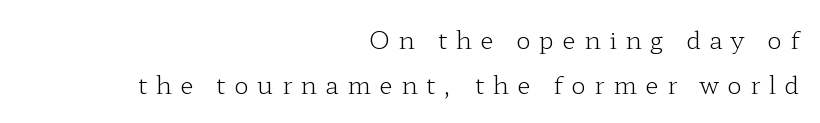
Q: Is the text bold? A: No.
Q: Is the text italic (slanted)? A: No, it is upright.
Q: Is the text underlined? A: No.
Q: How is the paragraph aligned? A: Right-aligned.
Q: Is the spacing between letters normal or unusually wide? A: Unusually wide.
